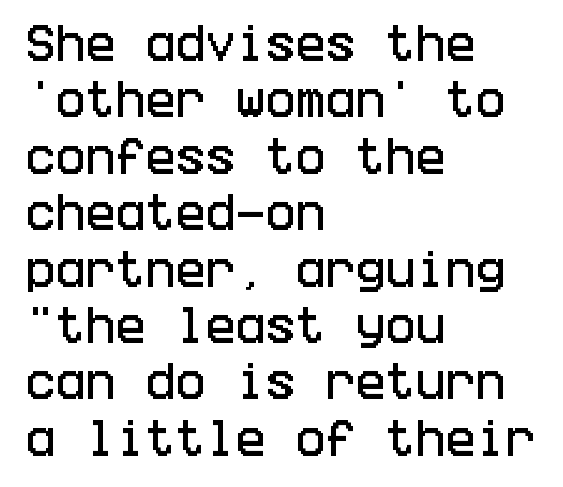
Does extra space separate the letters? No, they use regular spacing. Check under the words: just untouched page. The setting favours the left margin, as ordinary paragraphs usually do. Unlike italic type, these characters show no tilt at all.
